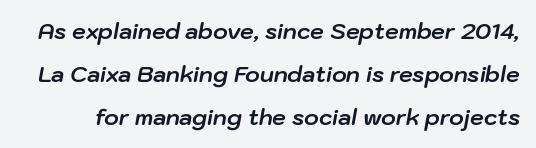
Q: Is the text bold? A: Yes.
Q: Is the text italic (slanted)? A: Yes, it leans right by about 10 degrees.
Q: Is the text underlined? A: No.
Q: Is the spacing between letters normal or unusually wide? A: Normal.
Q: Is the spacing between lines tight, normal or loose? A: Loose.
